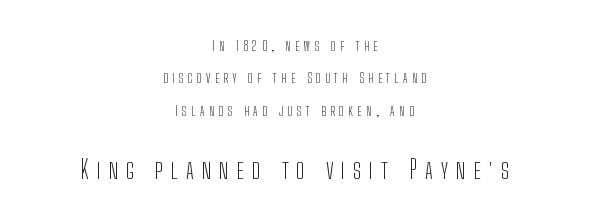
The image shows 25 px text type, upright; set centered, loose line spacing (2.31x), unusually wide letter spacing (+0.32 em), not underlined; the second (bottom) block is 1.79x larger.
